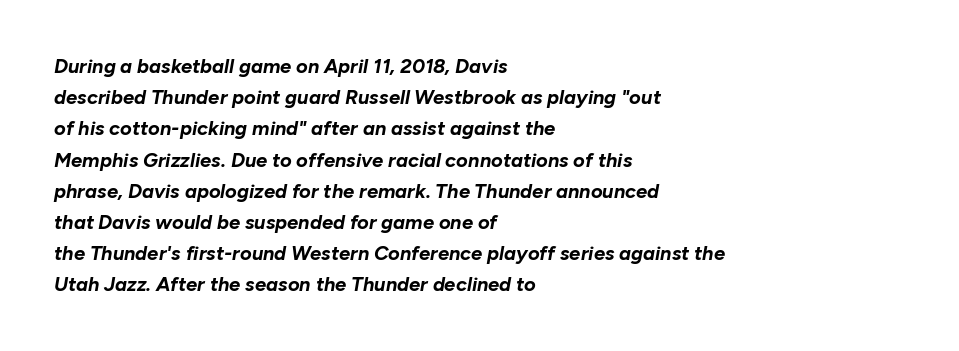
The image shows 20 px bold type, italic (leaning right); set left-aligned, normal line spacing (1.56x), normal letter spacing, not underlined.
